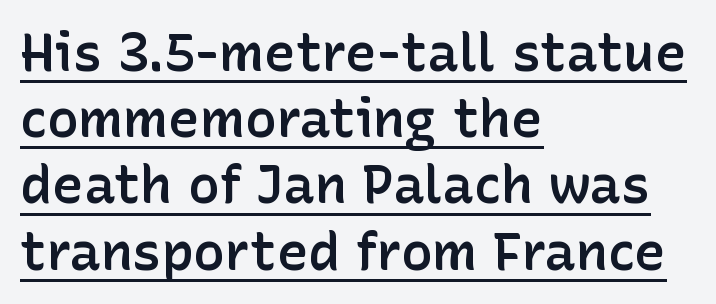
The setting favours the left margin, as ordinary paragraphs usually do. This sample has the flowing, uneven cadence of proportional lettering. Beneath each row of characters lies a ruled line. Unlike a traditional serif, this face leaves its strokes unadorned.
